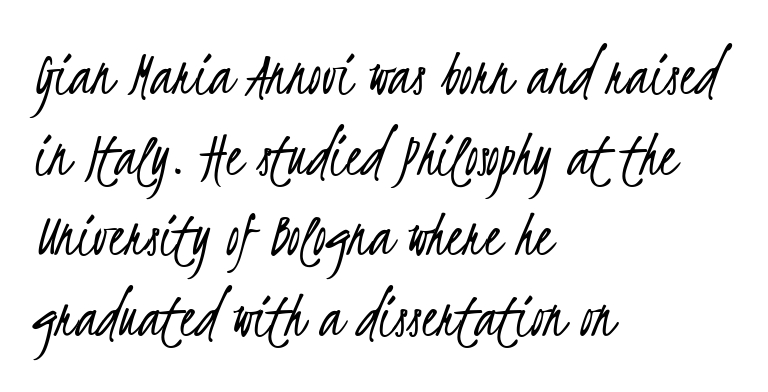
Q: Is the text bold? A: No.
Q: Is the typeface a serif or a sans-serif typeface? A: Sans-serif.
Q: Is the text underlined? A: No.
Q: How is the paragraph aligned? A: Left-aligned.
Q: Is the spacing between letters normal or unusually wide? A: Normal.
Q: Width (condensed, normal, or wide)? A: Condensed.
Q: Stroke contrast? A: Low.
Q: x-height? A: Small.
Q: Monospaced? A: No.
